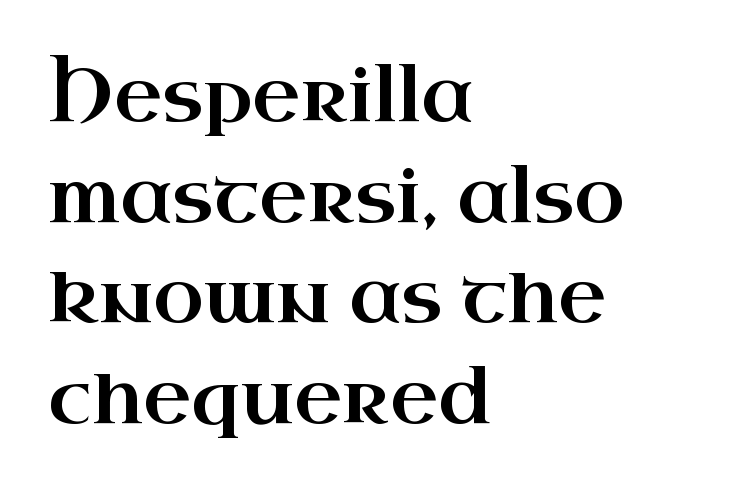
{"serif": "yes", "italic": "no", "width": "wide", "stroke_contrast": "high", "x_height": "small", "monospaced": "no", "underline": "no", "align": "left", "line_spacing": "normal", "line_spacing_ratio": 1.36, "letter_spacing": "normal", "letter_spacing_em": 0.0, "glyph_px": 74}
